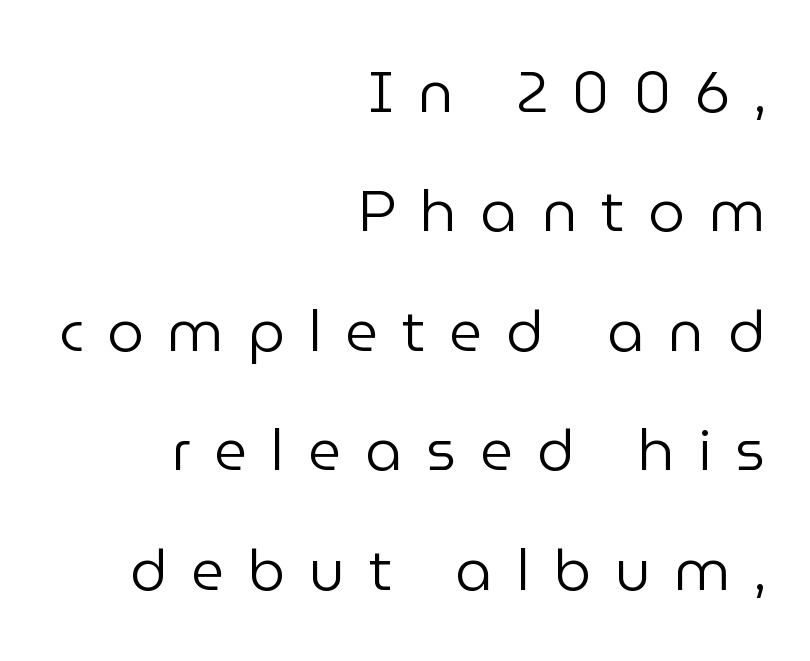
{"serif": "no", "italic": "no", "bold": "no", "weight": "regular", "width": "normal", "stroke_contrast": "low", "x_height": "medium", "monospaced": "no", "underline": "no", "align": "right", "line_spacing": "loose", "line_spacing_ratio": 2.06, "letter_spacing": "wide", "letter_spacing_em": 0.41, "glyph_px": 58}
